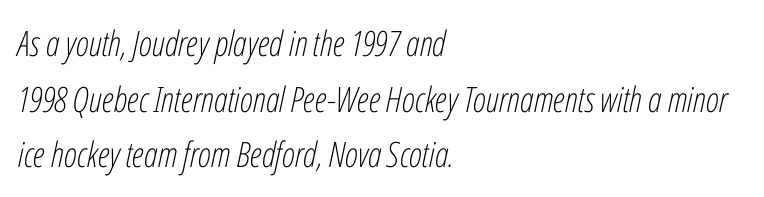
The image shows 35 px light, condensed type, italic (leaning right); set left-aligned, normal line spacing (1.59x), normal letter spacing, not underlined; low stroke contrast and a medium x-height.
